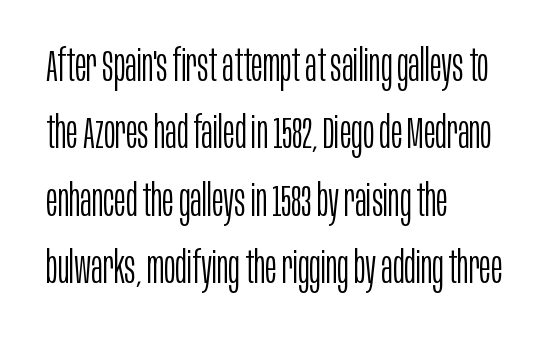
Character widths vary here, with narrow letters taking less room than wide ones. Any mark beneath the type? The region is blank. Type style note: lacks serifs. Observe the ordinary spacing: letters are neighbours, not strangers. A student would call this left alignment; a typographer would say flush left, rag right. The characters are drawn with everyday or finer stroke widths.
